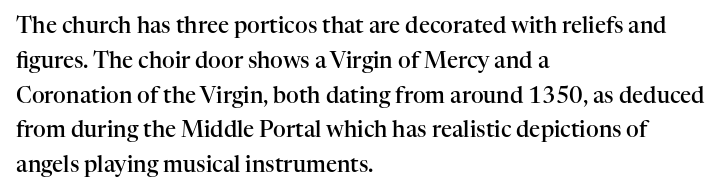
Q: Is the text bold? A: Semi-bold.
Q: Is the text italic (slanted)? A: No, it is upright.
Q: Is the text underlined? A: No.
Q: How is the paragraph aligned? A: Left-aligned.
Q: Is the spacing between letters normal or unusually wide? A: Normal.
Q: Is the spacing between lines tight, normal or loose? A: Normal.
